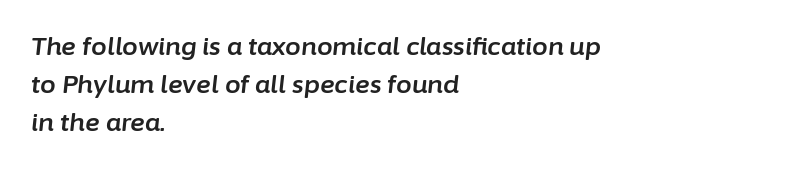
Q: Is the text italic (slanted)? A: Yes, it leans right by about 6 degrees.
Q: Is the text underlined? A: No.
Q: How is the paragraph aligned? A: Left-aligned.
Q: Is the spacing between letters normal or unusually wide? A: Normal.
Q: Is the spacing between lines tight, normal or loose? A: Normal.
